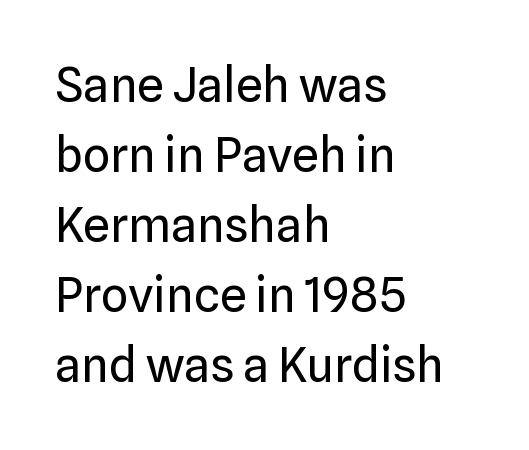
Q: Is the text bold? A: No.
Q: Is the text italic (slanted)? A: No, it is upright.
Q: Is the typeface a serif or a sans-serif typeface? A: Sans-serif.
Q: Is the text underlined? A: No.
Q: How is the paragraph aligned? A: Left-aligned.
Q: Is the spacing between letters normal or unusually wide? A: Normal.
Q: Is the spacing between lines tight, normal or loose? A: Normal.
Q: Width (condensed, normal, or wide)? A: Normal.
Q: Stroke contrast? A: Low.
Q: x-height? A: Medium.
Q: Monospaced? A: No.
